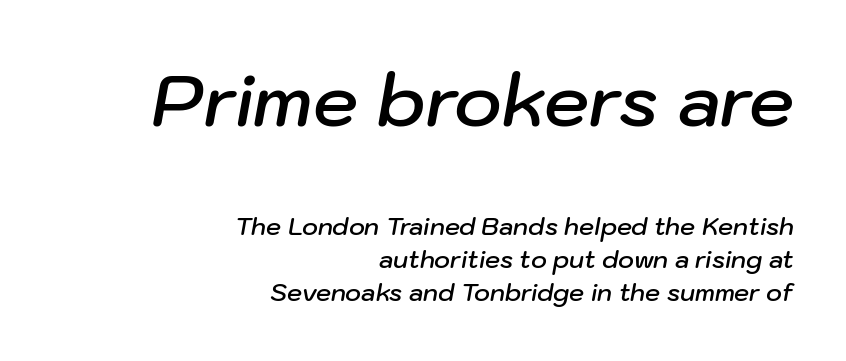
Q: Is the text bold? A: Semi-bold.
Q: Is the text italic (slanted)? A: Yes, it leans right by about 10 degrees.
Q: Is the text underlined? A: No.
Q: How is the paragraph aligned? A: Right-aligned.
Q: Is the spacing between letters normal or unusually wide? A: Normal.
Q: Is the spacing between lines tight, normal or loose? A: Normal.
Q: Which block of text is set in a larger size, the first (top) or the second (bottom)? A: The first (top) one.
Q: Width (condensed, normal, or wide)? A: Normal.
Q: Stroke contrast? A: Low.
Q: x-height? A: Medium.
Q: Monospaced? A: No.
